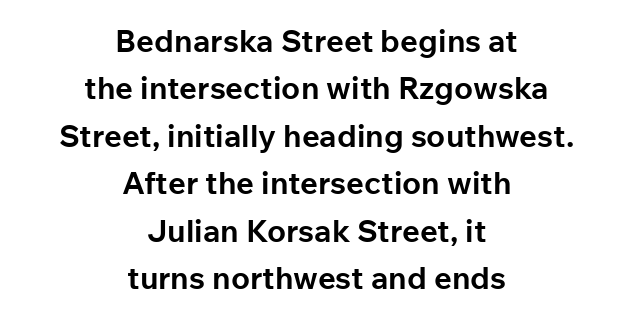
Q: Is the text bold? A: Yes.
Q: Is the text italic (slanted)? A: No, it is upright.
Q: Is the typeface a serif or a sans-serif typeface? A: Sans-serif.
Q: Is the text underlined? A: No.
Q: How is the paragraph aligned? A: Centered.
Q: Is the spacing between letters normal or unusually wide? A: Normal.
Q: Is the spacing between lines tight, normal or loose? A: Normal.
Q: Width (condensed, normal, or wide)? A: Normal.
Q: Stroke contrast? A: Low.
Q: x-height? A: Medium.
Q: Monospaced? A: No.
